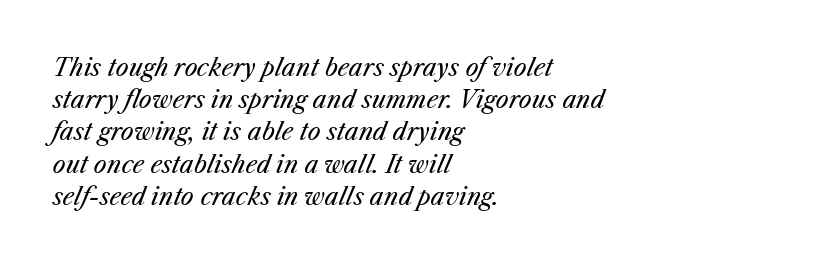
{"italic": "yes", "lean": "right", "slant_degrees": 25, "bold": "no", "underline": "no", "align": "left", "line_spacing": "normal", "line_spacing_ratio": 1.4, "letter_spacing": "normal", "letter_spacing_em": 0.0, "glyph_px": 23}
